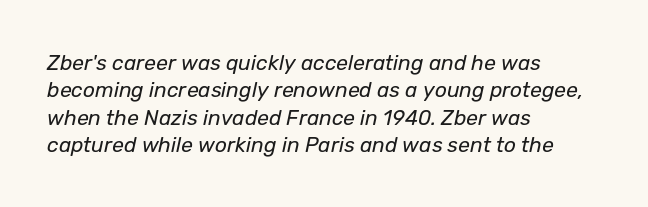
The image shows 21 px text type, italic (leaning right); set left-aligned, normal line spacing (1.3x), normal letter spacing, not underlined.
